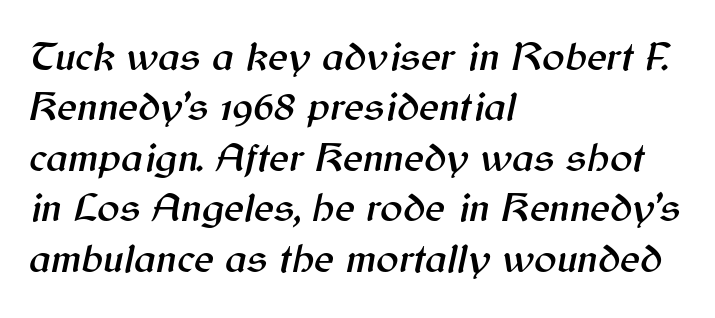
Is the block centered? No — it sits flush against the left margin. Does extra space separate the letters? No, they use regular spacing. Varying glyph widths throughout — classic text-font behaviour. Letters rest on an invisible, unmarked baseline. Slanted lettering throughout.
